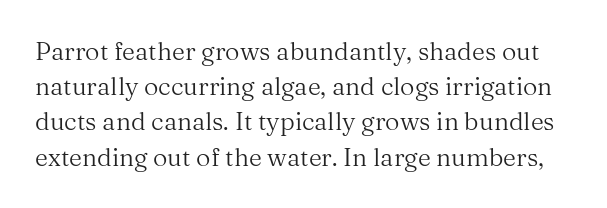
{"italic": "no", "bold": "no", "underline": "no", "line_spacing": "normal", "line_spacing_ratio": 1.41, "letter_spacing": "normal", "letter_spacing_em": 0.0, "glyph_px": 25}
